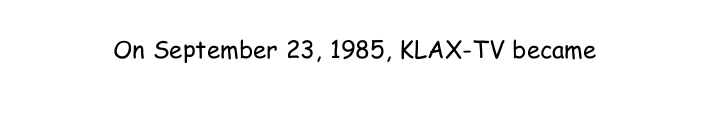
Q: Is the text bold? A: No.
Q: Is the text italic (slanted)? A: No, it is upright.
Q: Is the text underlined? A: No.
Q: Is the spacing between letters normal or unusually wide? A: Normal.
